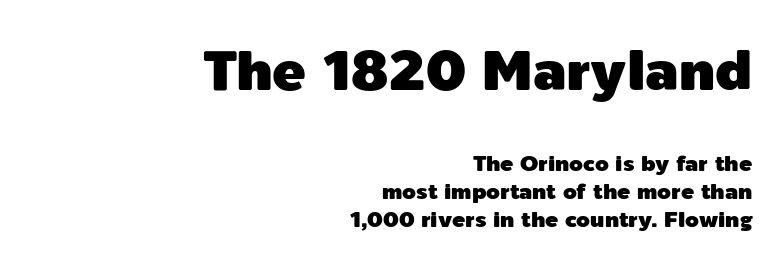
Q: Is the text italic (slanted)? A: No, it is upright.
Q: Is the typeface a serif or a sans-serif typeface? A: Sans-serif.
Q: Is the text underlined? A: No.
Q: How is the paragraph aligned? A: Right-aligned.
Q: Is the spacing between letters normal or unusually wide? A: Normal.
Q: Is the spacing between lines tight, normal or loose? A: Normal.
Q: Which block of text is set in a larger size, the first (top) or the second (bottom)? A: The first (top) one.
Q: Width (condensed, normal, or wide)? A: Normal.
Q: x-height? A: Medium.
Q: Monospaced? A: No.
